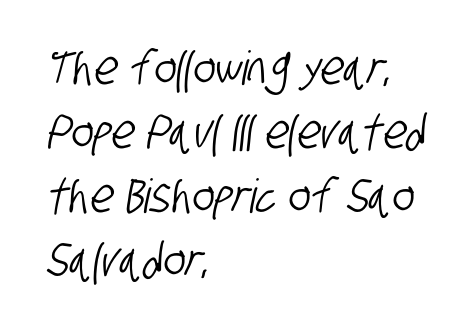
Q: Is the typeface a serif or a sans-serif typeface? A: Sans-serif.
Q: Is the text underlined? A: No.
Q: How is the paragraph aligned? A: Left-aligned.
Q: Is the spacing between letters normal or unusually wide? A: Normal.
Q: Is the spacing between lines tight, normal or loose? A: Normal.
Q: Width (condensed, normal, or wide)? A: Condensed.
Q: Stroke contrast? A: Low.
Q: x-height? A: Large.
Q: Monospaced? A: No.
